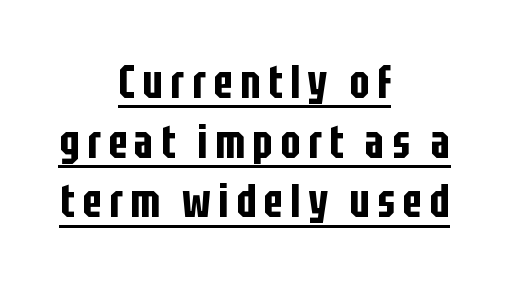
The image shows 47 px condensed sans-serif type, upright; set centered, normal line spacing (1.27x), underlined; low stroke contrast and a large x-height.
